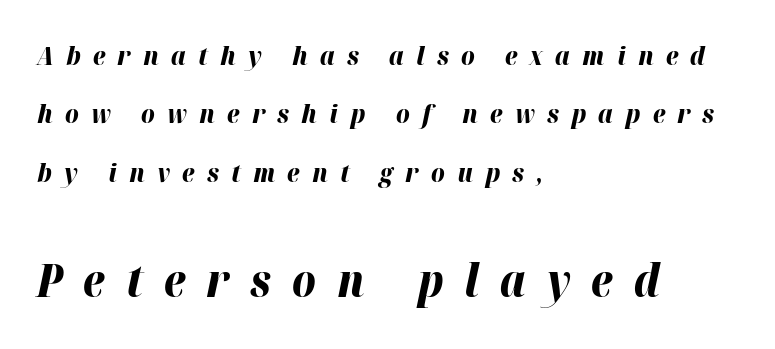
Q: Is the text bold? A: Yes.
Q: Is the text italic (slanted)? A: Yes, it leans right by about 12 degrees.
Q: Is the text underlined? A: No.
Q: How is the paragraph aligned? A: Left-aligned.
Q: Is the spacing between letters normal or unusually wide? A: Unusually wide.
Q: Is the spacing between lines tight, normal or loose? A: Loose.
Q: Which block of text is set in a larger size, the first (top) or the second (bottom)? A: The second (bottom) one.
Q: Width (condensed, normal, or wide)? A: Normal.
Q: Stroke contrast? A: High.
Q: x-height? A: Medium.
Q: Monospaced? A: No.
